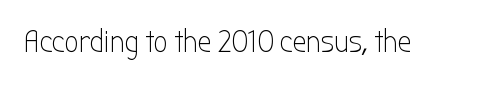
The image shows 31 px light, condensed sans-serif type, upright; set normal letter spacing, not underlined; low stroke contrast and a medium x-height.
